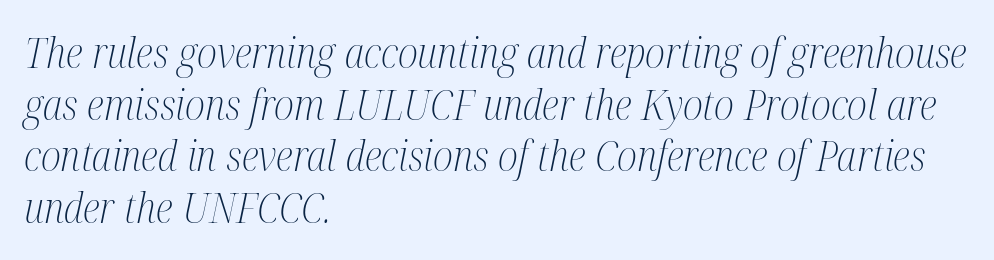
The image shows 41 px light, condensed serif type, italic (leaning right); set left-aligned, normal line spacing (1.26x), normal letter spacing, not underlined; medium stroke contrast and a medium x-height.
